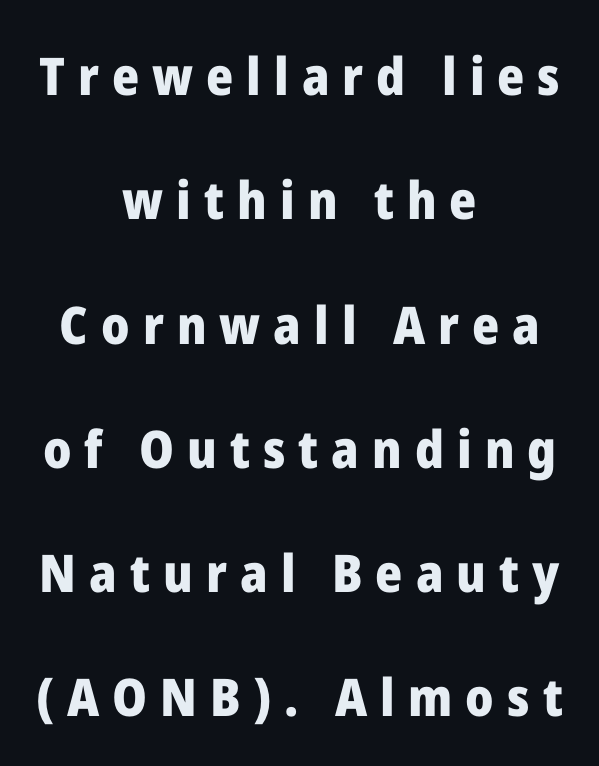
The image shows 52 px heavy sans-serif type, upright; set centered, loose line spacing (2.39x), unusually wide letter spacing (+0.25 em), not underlined; low stroke contrast and a medium x-height.
